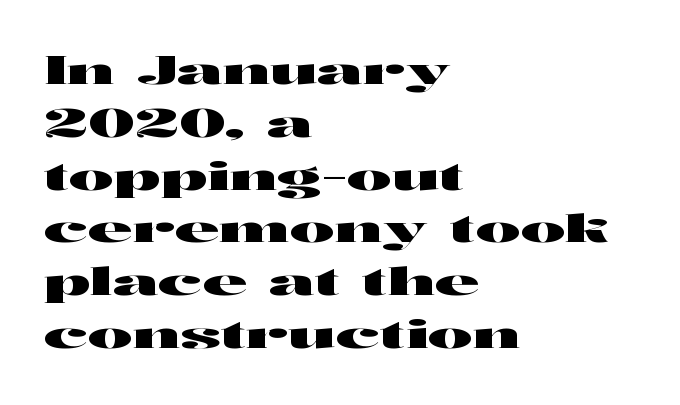
Q: Is the text italic (slanted)? A: No, it is upright.
Q: Is the typeface a serif or a sans-serif typeface? A: Sans-serif.
Q: Is the text underlined? A: No.
Q: How is the paragraph aligned? A: Left-aligned.
Q: Is the spacing between letters normal or unusually wide? A: Normal.
Q: Is the spacing between lines tight, normal or loose? A: Normal.
Q: Width (condensed, normal, or wide)? A: Wide.
Q: Stroke contrast? A: High.
Q: x-height? A: Medium.
Q: Monospaced? A: No.
